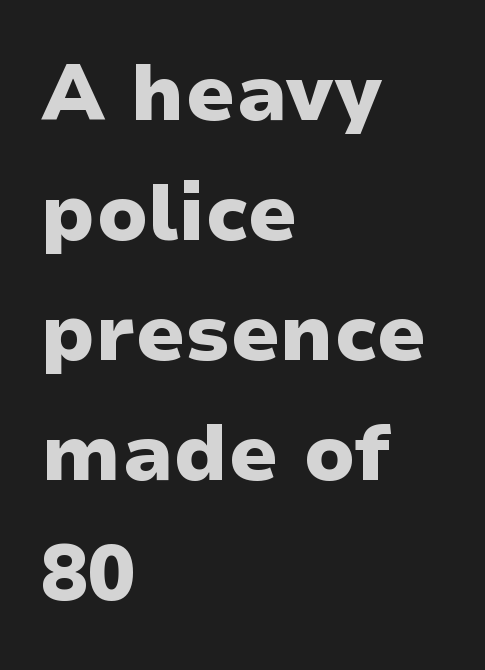
The image shows 78 px heavy, wide sans-serif type, upright; set left-aligned, normal line spacing (1.54x), normal letter spacing, not underlined; low stroke contrast and a medium x-height.
